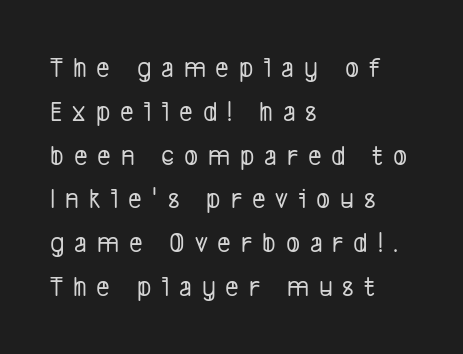
The image shows 29 px condensed sans-serif type; set left-aligned, normal line spacing (1.51x), unusually wide letter spacing (+0.34 em), not underlined; low stroke contrast and a medium x-height.
